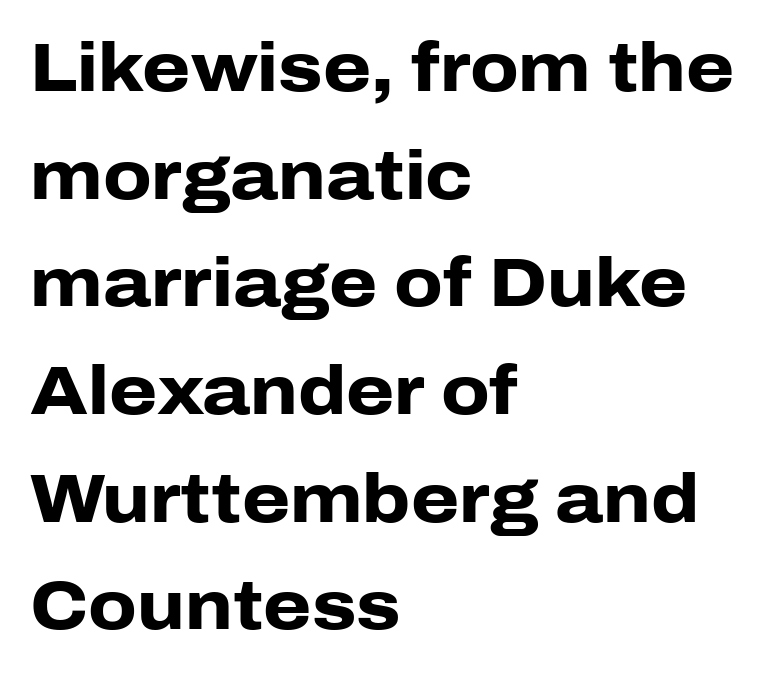
The image shows 69 px heavy sans-serif type, upright; set left-aligned, normal line spacing (1.56x), normal letter spacing, not underlined; low stroke contrast and a medium x-height.
